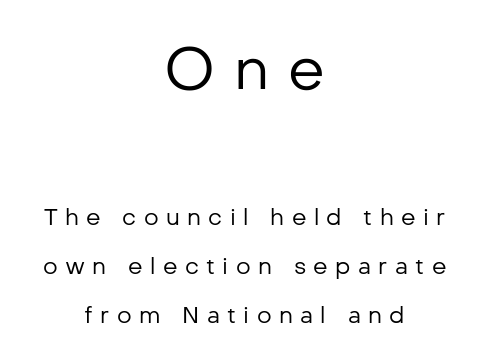
The image shows 58 px regular-weight sans-serif type, upright; set centered, loose line spacing (2.13x), unusually wide letter spacing (+0.32 em), not underlined; the first (top) block is 2.52x larger; low stroke contrast and a medium x-height.
